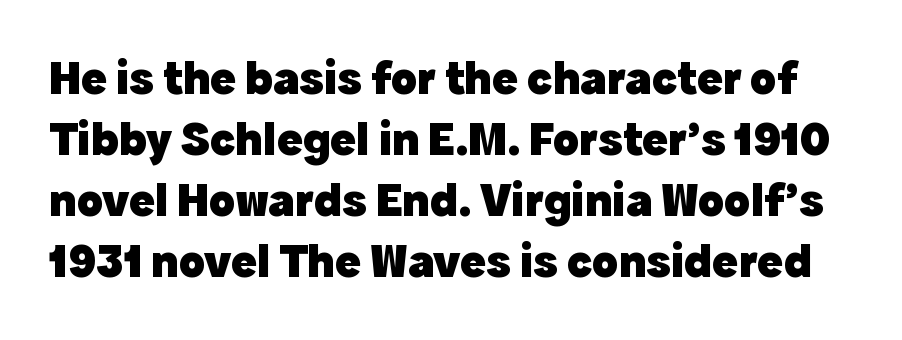
{"serif": "no", "italic": "no", "bold": "yes", "weight": "heavy", "width": "normal", "x_height": "medium", "monospaced": "no", "underline": "no", "line_spacing": "normal", "line_spacing_ratio": 1.27, "letter_spacing": "normal", "letter_spacing_em": 0.0, "glyph_px": 48}
